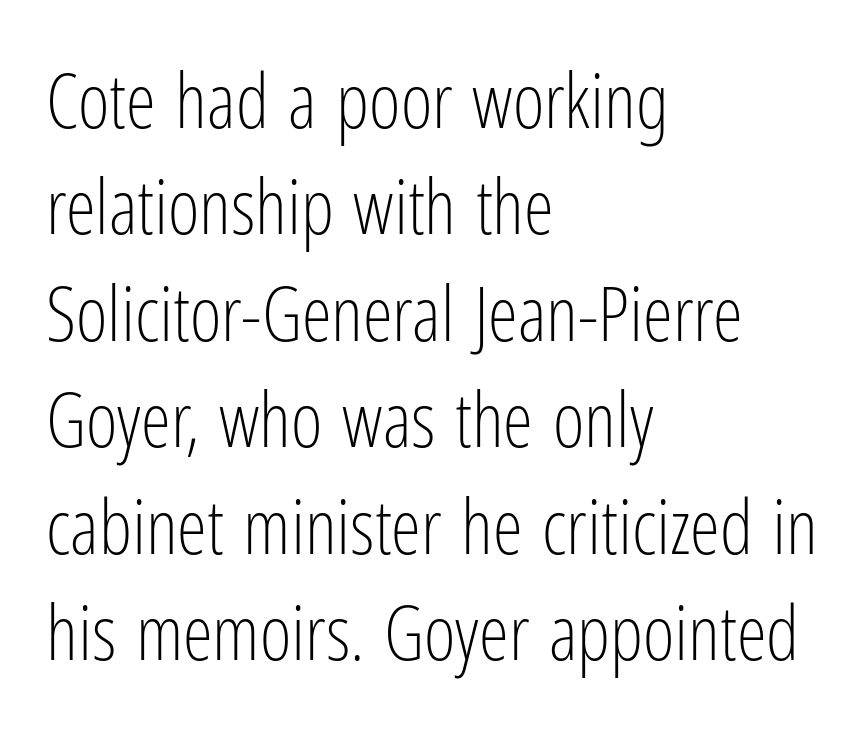
{"serif": "no", "italic": "no", "bold": "no", "weight": "light", "width": "condensed", "stroke_contrast": "low", "x_height": "medium", "monospaced": "no", "underline": "no", "align": "left", "line_spacing": "normal", "line_spacing_ratio": 1.4, "letter_spacing": "normal", "letter_spacing_em": 0.0, "glyph_px": 76}
